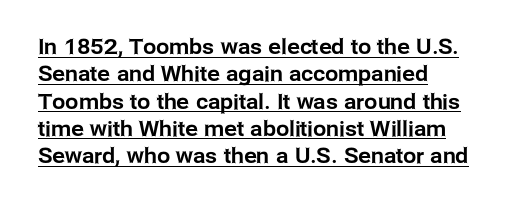
{"italic": "no", "underline": "yes", "line_spacing": "normal", "line_spacing_ratio": 1.3, "letter_spacing": "normal", "letter_spacing_em": 0.0, "glyph_px": 21}
